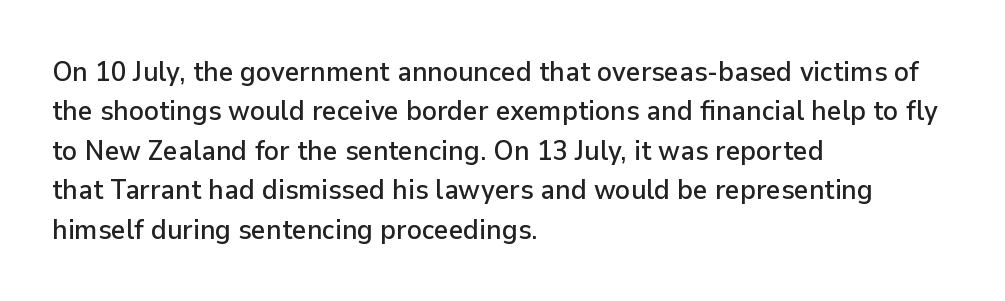
{"serif": "no", "italic": "no", "width": "normal", "stroke_contrast": "low", "x_height": "medium", "monospaced": "no", "underline": "no", "align": "left", "line_spacing": "normal", "line_spacing_ratio": 1.41, "letter_spacing": "normal", "letter_spacing_em": 0.0, "glyph_px": 28}
